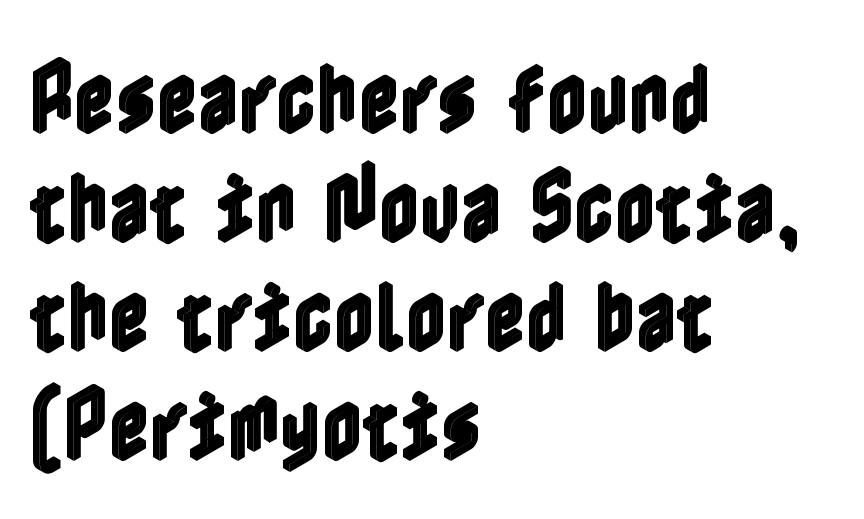
{"italic": "no", "width": "condensed", "x_height": "medium", "underline": "no", "align": "left", "line_spacing": "normal", "line_spacing_ratio": 1.38, "letter_spacing": "normal", "letter_spacing_em": 0.0, "glyph_px": 79}
